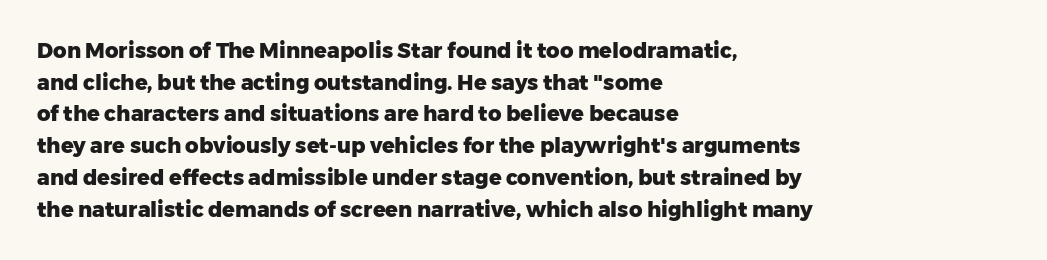
Q: Is the text bold? A: Yes.
Q: Is the text italic (slanted)? A: No, it is upright.
Q: Is the text underlined? A: No.
Q: How is the paragraph aligned? A: Left-aligned.
Q: Is the spacing between letters normal or unusually wide? A: Normal.
Q: Is the spacing between lines tight, normal or loose? A: Normal.
